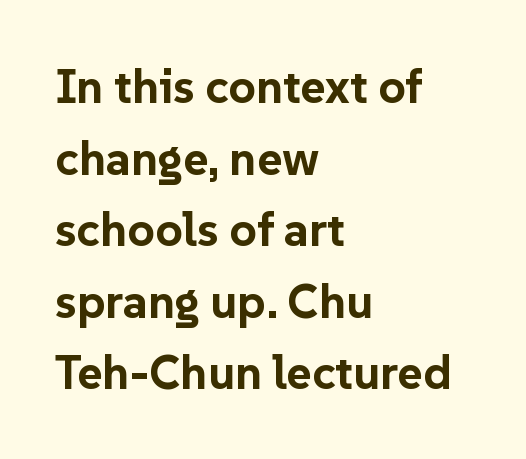
The image shows 48 px bold sans-serif type, upright; set left-aligned, normal line spacing (1.49x), normal letter spacing, not underlined; low stroke contrast and a medium x-height.
